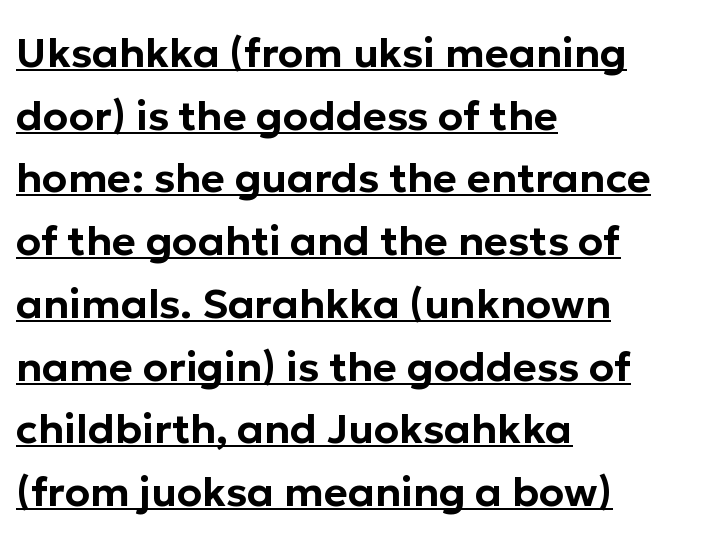
Font category for this specimen: sans-serif. Does extra space separate the letters? No, they use regular spacing. The lines are quadded left. These lines are rendered in a variable-pitch font. Reading down the column, the eye jumps a familiar distance to each next line. This is underlined copy, the kind a proofreader might mark for attention.
